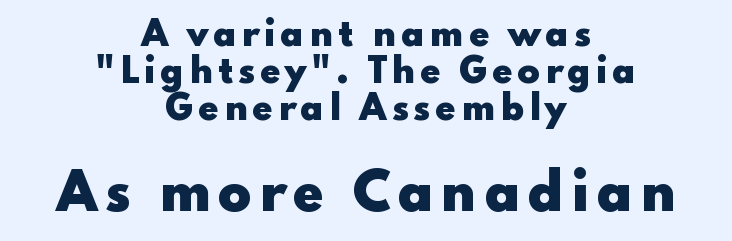
Are there feet on the stems? There aren't — it's a sans. Plenty of ink on the page — the face is bold. Spacing verdict: proportional, widths tailored to each character. The space directly below the letters is spotless. This sample is center-justified, so both line endings float freely.
